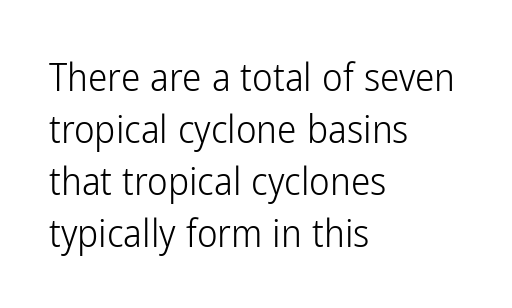
Rendered with straight, roman letterforms. The vertical gap from one line to the next is medium. The ragged edge is on the right, which tells us the setting is flush left. The string is rendered with underlining switched off.
